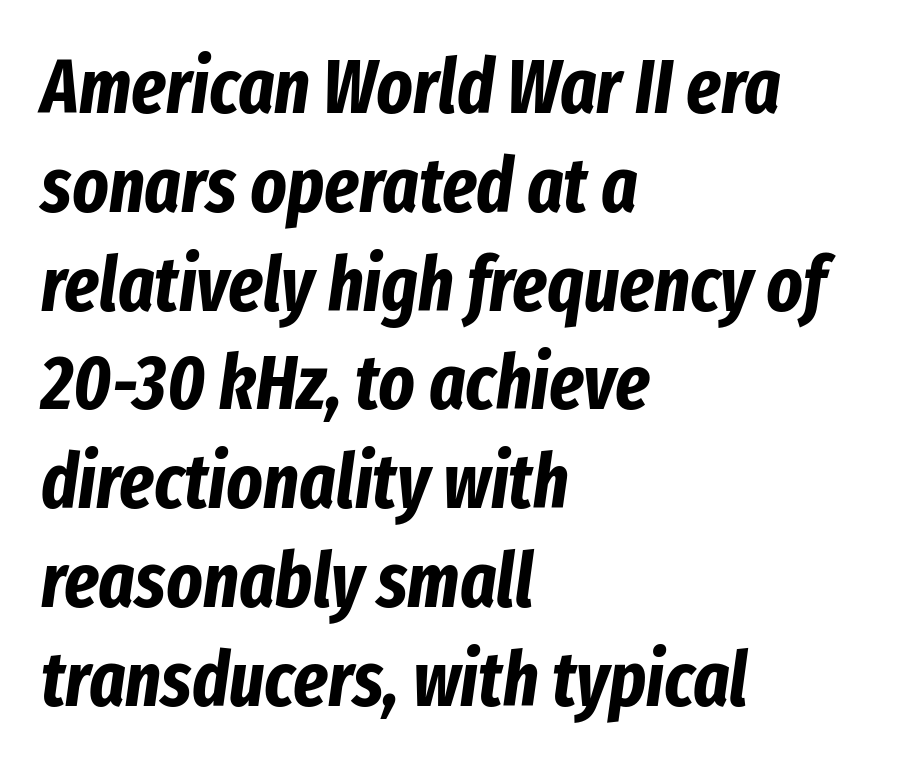
This is heavy type, rendered in bold. Descenders are the only things crossing below the line. Line beginnings align vertically; line endings do not. Every character sits at an angle, as italics do. Does extra space separate the letters? No, they use regular spacing.
